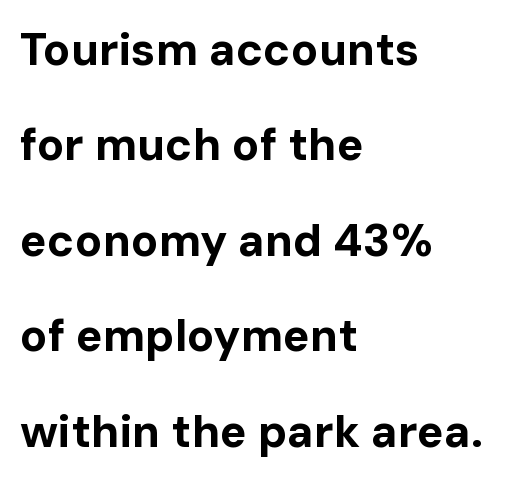
I'd describe the lettering as bold — thick and assertive. The axis of the letterforms is exactly vertical. Is this a fixed-width face? No — the glyphs have proportional, varying widths. Regarding leading, the lines here are spaced well apart. Just letters on the line, the space beneath them empty.
